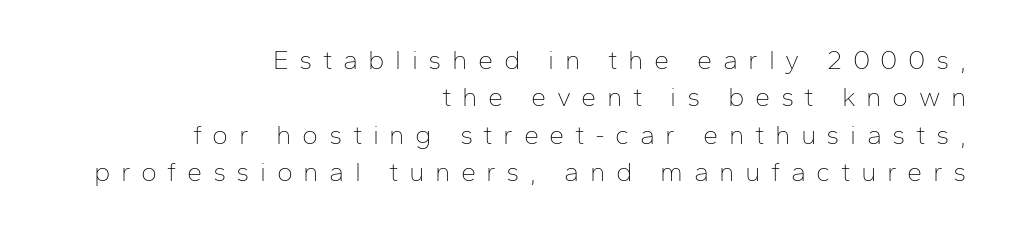
Q: Is the text bold? A: No.
Q: Is the text italic (slanted)? A: No, it is upright.
Q: Is the text underlined? A: No.
Q: How is the paragraph aligned? A: Right-aligned.
Q: Is the spacing between letters normal or unusually wide? A: Unusually wide.
Q: Is the spacing between lines tight, normal or loose? A: Normal.
